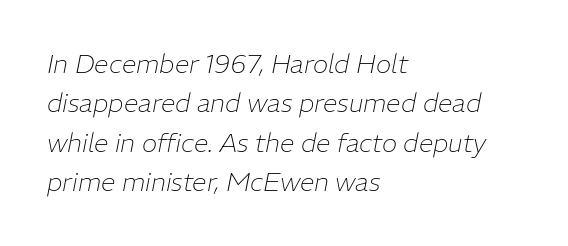
Q: Is the text bold? A: No.
Q: Is the text italic (slanted)? A: Yes, it leans right by about 11 degrees.
Q: Is the text underlined? A: No.
Q: How is the paragraph aligned? A: Left-aligned.
Q: Is the spacing between letters normal or unusually wide? A: Normal.
Q: Is the spacing between lines tight, normal or loose? A: Normal.
